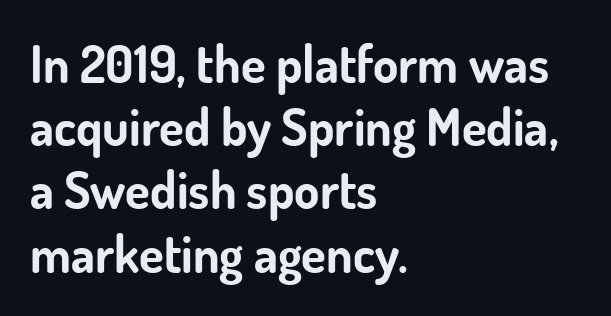
{"serif": "no", "italic": "no", "bold": "yes", "weight": "bold", "width": "normal", "stroke_contrast": "low", "x_height": "small", "monospaced": "no", "underline": "no", "align": "left", "line_spacing_ratio": 1.24, "letter_spacing": "normal", "letter_spacing_em": 0.0, "glyph_px": 51}
